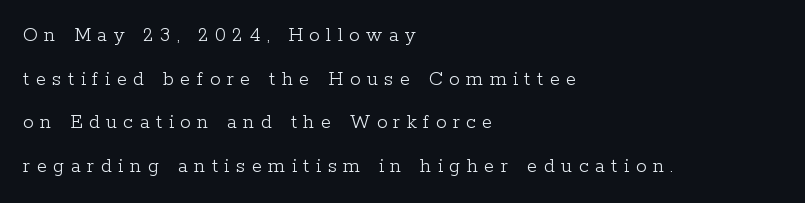
Q: Is the text bold? A: No.
Q: Is the text italic (slanted)? A: No, it is upright.
Q: Is the text underlined? A: No.
Q: How is the paragraph aligned? A: Left-aligned.
Q: Is the spacing between letters normal or unusually wide? A: Unusually wide.
Q: Is the spacing between lines tight, normal or loose? A: Loose.
